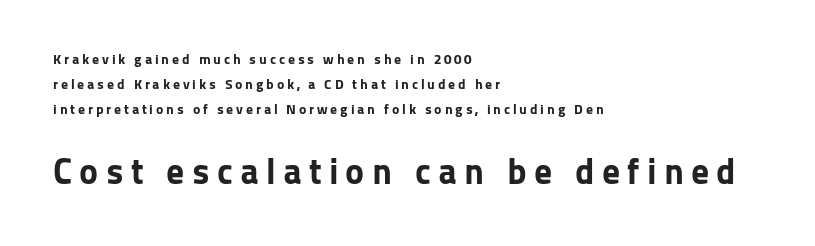
Q: Is the text bold? A: Yes.
Q: Is the text italic (slanted)? A: No, it is upright.
Q: Is the typeface a serif or a sans-serif typeface? A: Sans-serif.
Q: Is the text underlined? A: No.
Q: How is the paragraph aligned? A: Left-aligned.
Q: Is the spacing between letters normal or unusually wide? A: Unusually wide.
Q: Which block of text is set in a larger size, the first (top) or the second (bottom)? A: The second (bottom) one.
Q: Width (condensed, normal, or wide)? A: Normal.
Q: Stroke contrast? A: Low.
Q: x-height? A: Medium.
Q: Monospaced? A: No.
